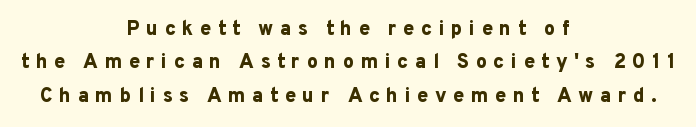
{"italic": "no", "bold": "yes", "underline": "no", "align": "center", "line_spacing": "normal", "line_spacing_ratio": 1.67, "letter_spacing": "wide", "letter_spacing_em": 0.32, "glyph_px": 20}
